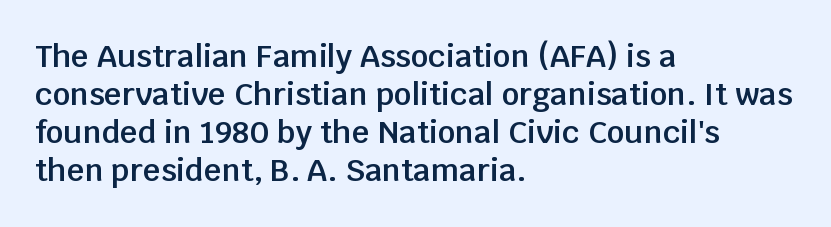
The horizontal fit of the characters is conventional and even. Each letter keeps its own natural width here, so spacing adapts to shape. The passage is arranged the way most books set body copy — flush left. Grotesque or geometric, the face here clearly has no serifs. As a designer I'd log this as weight 600, semibold. The specimen reads as upright at a glance.
